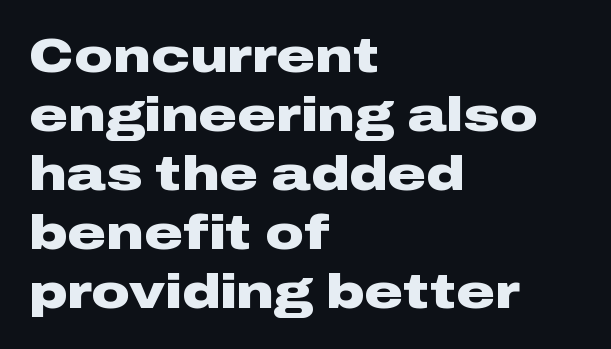
Character widths vary here, with narrow letters taking less room than wide ones. Nobody drew a line under any word here. Stroke terminals: plain, sans-serif. Each line starts at the same left margin while the right side varies.
